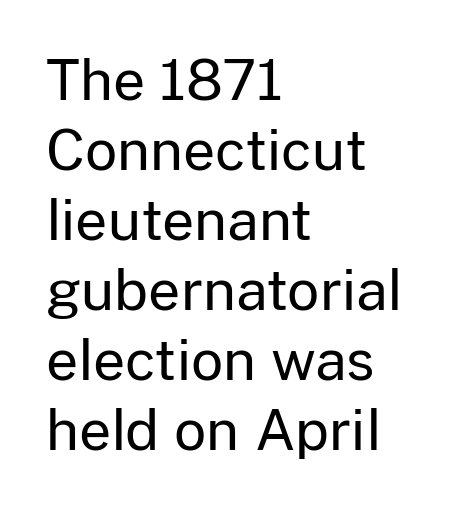
Q: Is the text bold? A: No.
Q: Is the text italic (slanted)? A: No, it is upright.
Q: Is the typeface a serif or a sans-serif typeface? A: Sans-serif.
Q: Is the text underlined? A: No.
Q: How is the paragraph aligned? A: Left-aligned.
Q: Is the spacing between letters normal or unusually wide? A: Normal.
Q: Is the spacing between lines tight, normal or loose? A: Normal.
Q: Width (condensed, normal, or wide)? A: Normal.
Q: Stroke contrast? A: Low.
Q: x-height? A: Medium.
Q: Monospaced? A: No.
